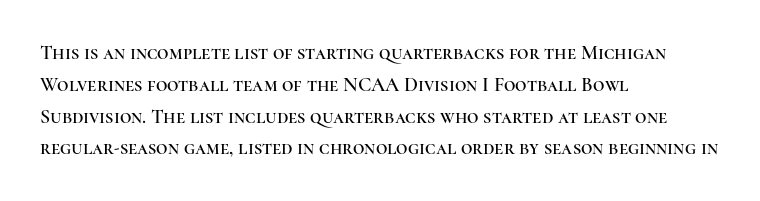
{"italic": "no", "underline": "no", "align": "left", "line_spacing": "normal", "line_spacing_ratio": 1.59, "letter_spacing": "normal", "letter_spacing_em": 0.0, "glyph_px": 20}
